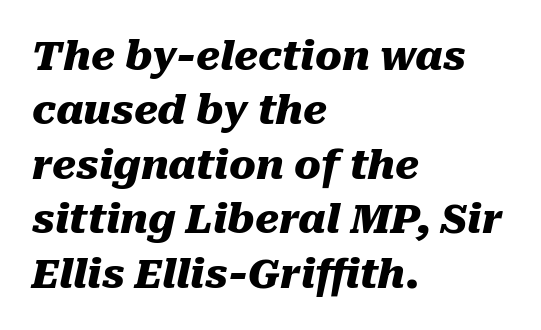
{"italic": "yes", "lean": "right", "slant_degrees": 10, "bold": "yes", "weight": "heavy", "width": "normal", "stroke_contrast": "medium", "x_height": "medium", "monospaced": "no", "underline": "no", "align": "left", "line_spacing": "normal", "line_spacing_ratio": 1.36, "letter_spacing": "normal", "letter_spacing_em": 0.0, "glyph_px": 40}
